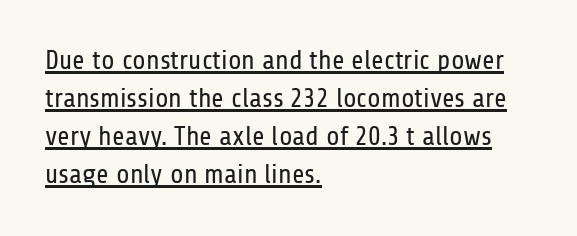
If you drew a ruler down the left edge, every line would touch it. A typesetter would call this zero additional tracking. The passage shown is not bold in any degree. Caption: lettering with a line underneath. Does the leading feel generous? No, just average. Do the letters lean? They stand straight.
